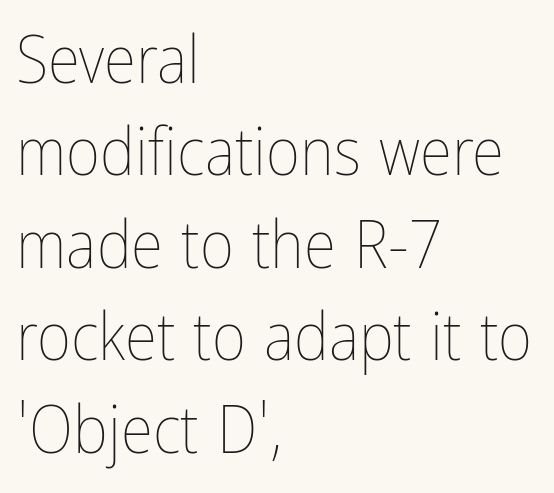
Q: Is the text bold? A: No.
Q: Is the text italic (slanted)? A: No, it is upright.
Q: Is the text underlined? A: No.
Q: How is the paragraph aligned? A: Left-aligned.
Q: Is the spacing between letters normal or unusually wide? A: Normal.
Q: Is the spacing between lines tight, normal or loose? A: Normal.
Q: Width (condensed, normal, or wide)? A: Condensed.
Q: Stroke contrast? A: Low.
Q: x-height? A: Medium.
Q: Monospaced? A: No.
